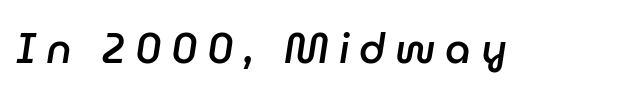
{"italic": "yes", "lean": "right", "slant_degrees": 9, "bold": "semi", "weight": "semibold", "width": "normal", "stroke_contrast": "low", "x_height": "medium", "monospaced": "no", "underline": "no", "letter_spacing": "wide", "letter_spacing_em": 0.24, "glyph_px": 41}
